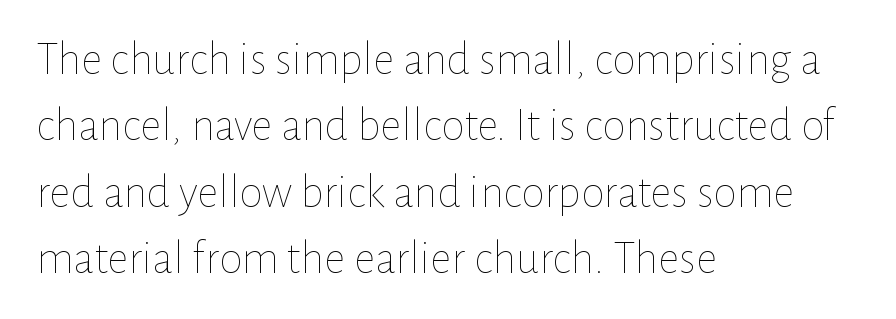
Q: Is the text bold? A: No.
Q: Is the text italic (slanted)? A: No, it is upright.
Q: Is the text underlined? A: No.
Q: How is the paragraph aligned? A: Left-aligned.
Q: Is the spacing between letters normal or unusually wide? A: Normal.
Q: Is the spacing between lines tight, normal or loose? A: Normal.
Q: Width (condensed, normal, or wide)? A: Normal.
Q: Stroke contrast? A: Low.
Q: x-height? A: Medium.
Q: Monospaced? A: No.
